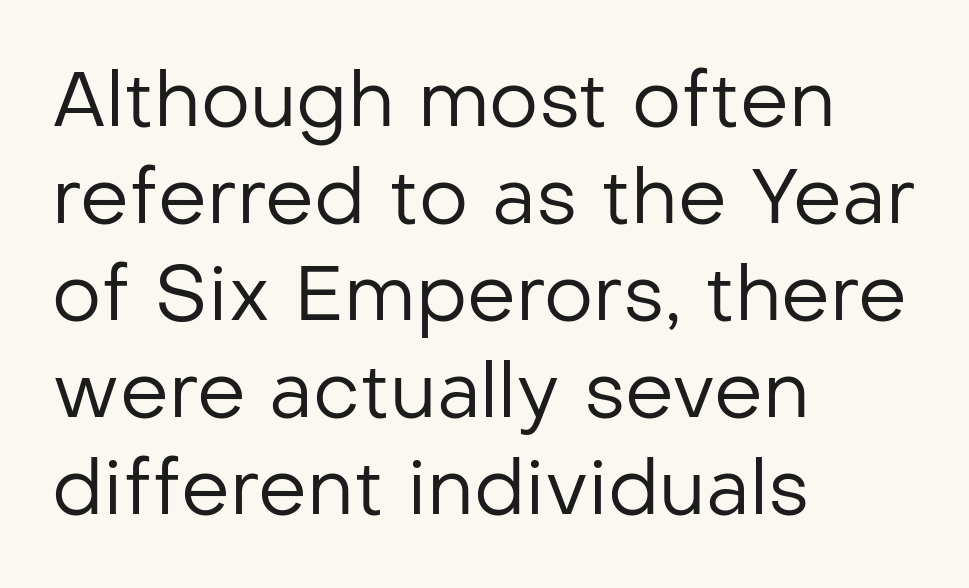
{"serif": "no", "italic": "no", "bold": "no", "weight": "regular", "width": "normal", "stroke_contrast": "low", "x_height": "medium", "monospaced": "no", "underline": "no", "align": "left", "line_spacing": "normal", "line_spacing_ratio": 1.26, "letter_spacing": "normal", "letter_spacing_em": 0.0, "glyph_px": 77}
